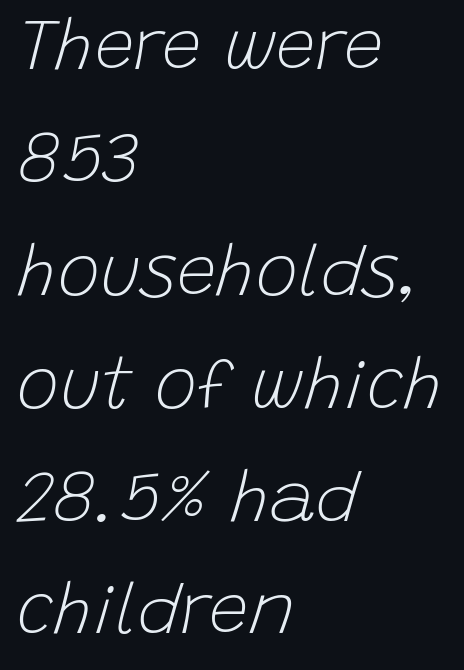
{"italic": "yes", "lean": "right", "slant_degrees": 15, "bold": "no", "weight": "light", "width": "normal", "stroke_contrast": "low", "x_height": "large", "monospaced": "no", "underline": "no", "align": "left", "line_spacing": "normal", "line_spacing_ratio": 1.59, "letter_spacing": "normal", "letter_spacing_em": 0.0, "glyph_px": 71}
